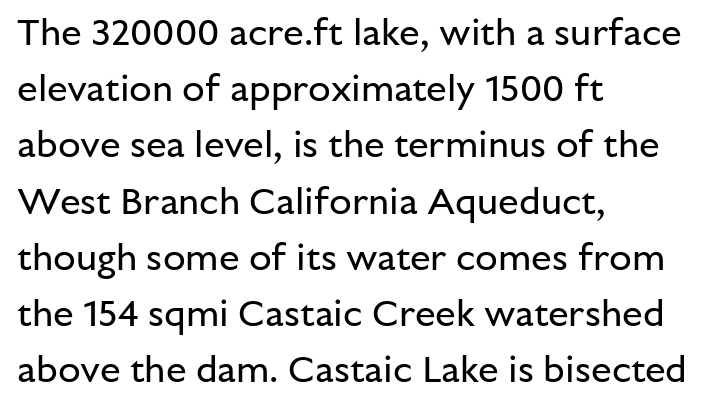
Casual observation: everything's shoved over to the left. A clean baseline with only descenders dipping below it. These lines are rendered in a variable-pitch font. The type is set solid horizontally, with unmodified tracking.
